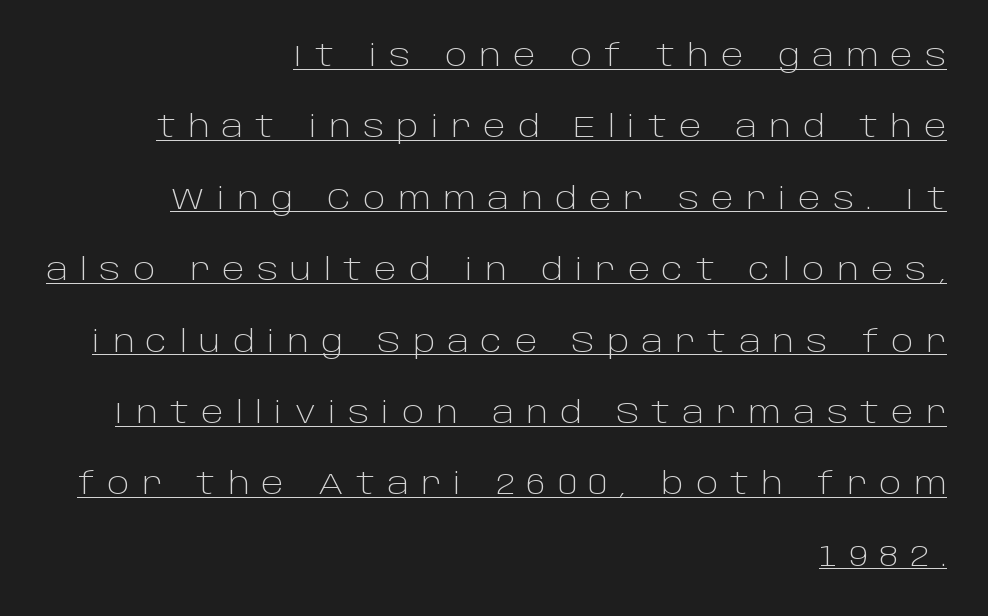
The image shows 30 px light sans-serif type, upright; set right-aligned, loose line spacing (2.38x), unusually wide letter spacing (+0.41 em), underlined; low stroke contrast and a large x-height.
